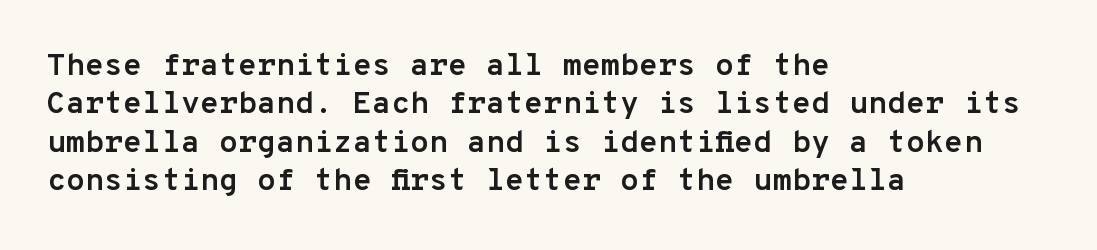
Q: Is the text bold? A: Yes.
Q: Is the text italic (slanted)? A: No, it is upright.
Q: Is the typeface a serif or a sans-serif typeface? A: Sans-serif.
Q: Is the text underlined? A: No.
Q: How is the paragraph aligned? A: Left-aligned.
Q: Is the spacing between letters normal or unusually wide? A: Normal.
Q: Width (condensed, normal, or wide)? A: Normal.
Q: Stroke contrast? A: Low.
Q: x-height? A: Medium.
Q: Monospaced? A: Yes.
